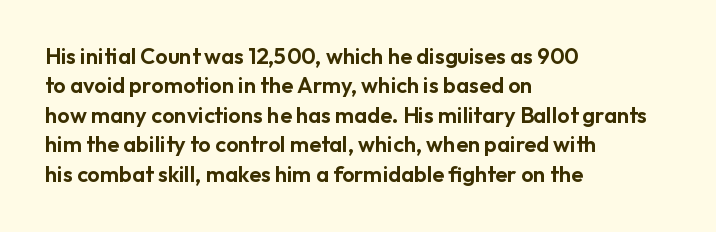
Q: Is the text italic (slanted)? A: No, it is upright.
Q: Is the text underlined? A: No.
Q: How is the paragraph aligned? A: Left-aligned.
Q: Is the spacing between letters normal or unusually wide? A: Normal.
Q: Is the spacing between lines tight, normal or loose? A: Normal.
